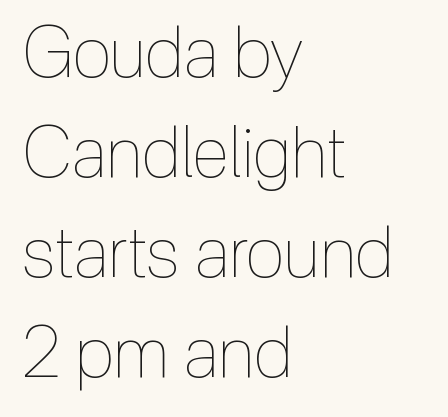
The image shows 71 px thin, condensed type, upright; set left-aligned, normal line spacing (1.41x), normal letter spacing, not underlined; a medium x-height.
